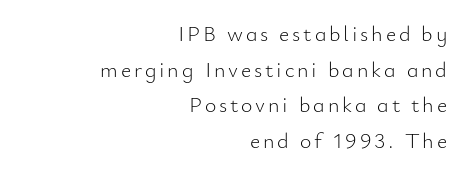
The image shows 22 px text type, upright; set right-aligned, normal line spacing (1.62x), not underlined.
